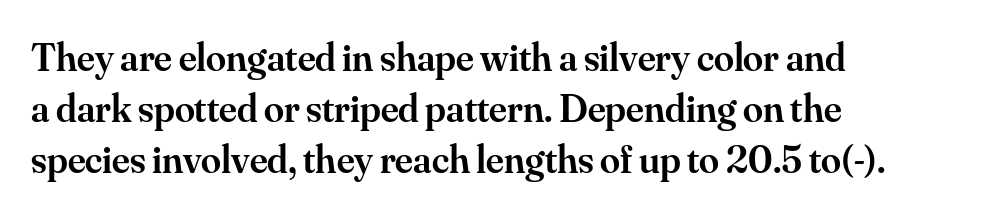
Ordinary non-slanted type is in use. Students, note that the glyphs here touch the page at normal intervals. The ragged edge is on the right, which tells us the setting is flush left. Evenly set lines give the paragraph a standard silhouette. Quick note: underline off.
